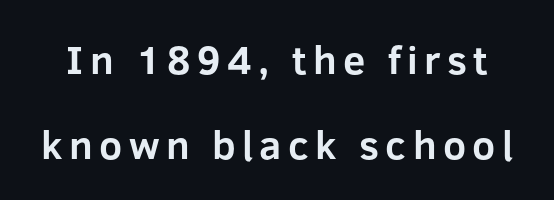
The image shows 40 px bold sans-serif type, upright; set loose line spacing (2.12x), not underlined; low stroke contrast and a medium x-height.
